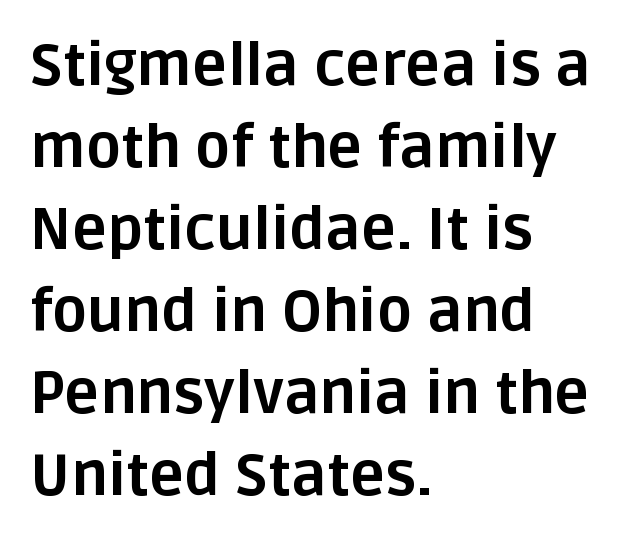
{"serif": "no", "italic": "no", "bold": "yes", "weight": "bold", "width": "normal", "stroke_contrast": "low", "x_height": "large", "monospaced": "no", "underline": "no", "align": "left", "line_spacing": "normal", "line_spacing_ratio": 1.39, "letter_spacing": "normal", "letter_spacing_em": 0.0, "glyph_px": 59}
